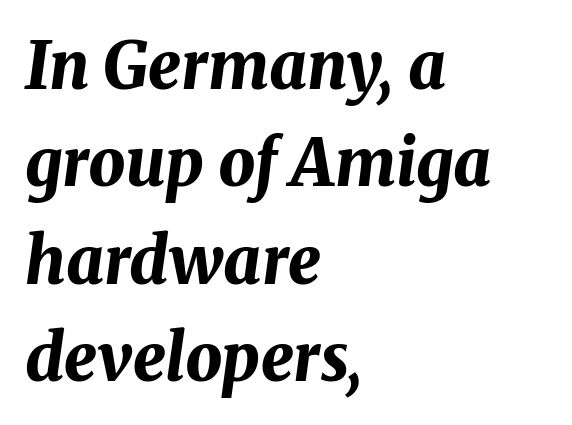
The image shows 65 px bold type, italic (leaning right); set left-aligned, normal line spacing (1.5x), normal letter spacing, not underlined; medium stroke contrast and a medium x-height.
